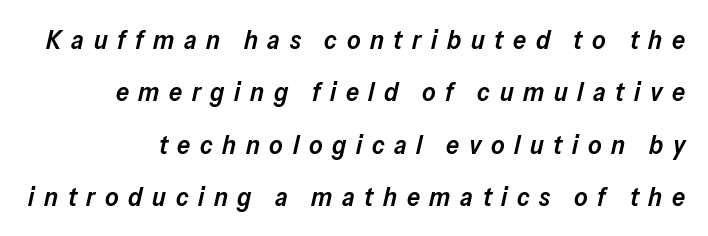
{"italic": "yes", "lean": "right", "slant_degrees": 13, "bold": "semi", "underline": "no", "line_spacing": "loose", "line_spacing_ratio": 2.01, "letter_spacing": "wide", "letter_spacing_em": 0.37, "glyph_px": 26}
